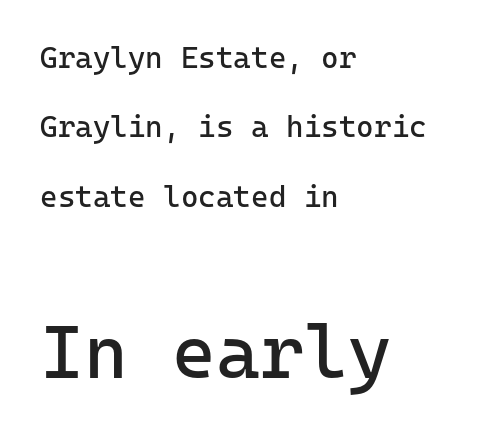
The image shows 75 px regular-weight sans-serif type, upright, monospaced; set left-aligned, loose line spacing (2.31x), normal letter spacing, not underlined; the second (bottom) block is 2.5x larger; low stroke contrast and a medium x-height.
